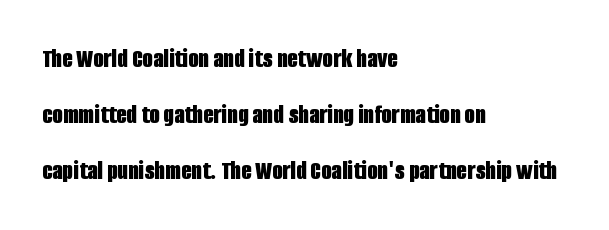
{"italic": "no", "bold": "yes", "underline": "no", "align": "left", "line_spacing": "loose", "line_spacing_ratio": 2.07, "letter_spacing": "normal", "letter_spacing_em": 0.0, "glyph_px": 27}
